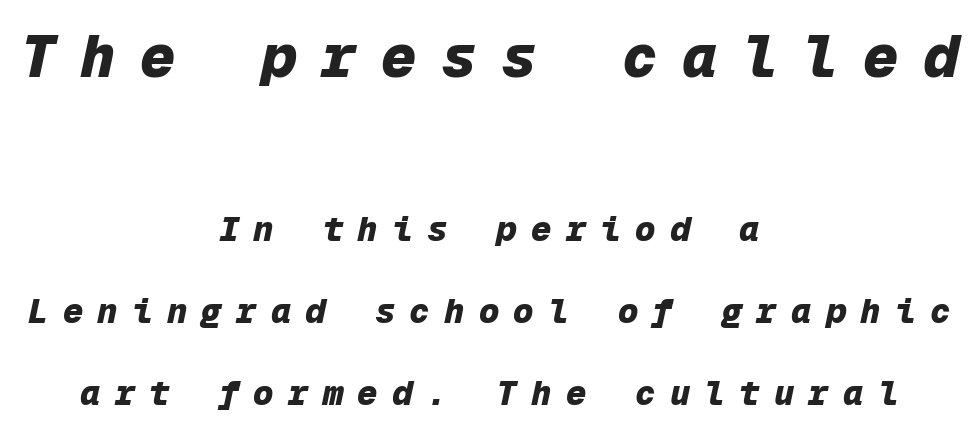
{"italic": "yes", "lean": "right", "slant_degrees": 12, "bold": "yes", "weight": "heavy", "width": "normal", "stroke_contrast": "low", "x_height": "medium", "monospaced": "yes", "underline": "no", "align": "center", "line_spacing": "loose", "line_spacing_ratio": 2.41, "letter_spacing": "wide", "letter_spacing_em": 0.42, "larger_block": "first", "size_ratio": 1.74, "glyph_px": 59}
